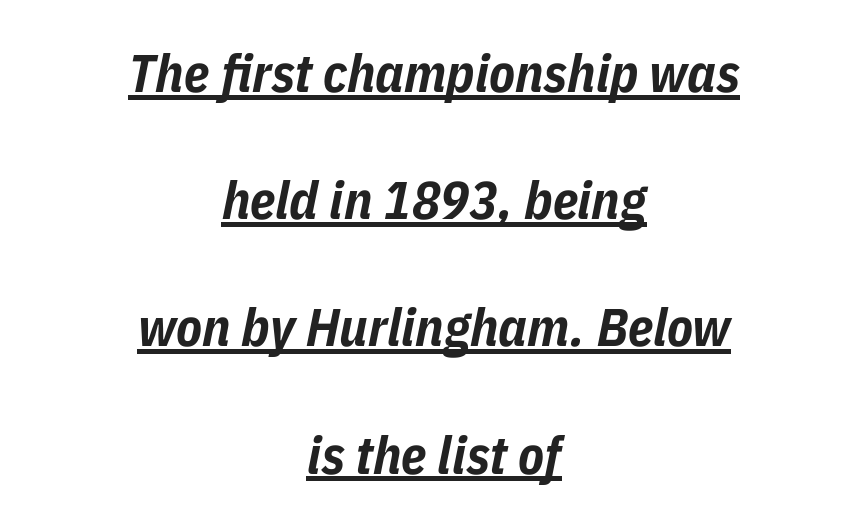
Q: Is the text bold? A: Yes.
Q: Is the text italic (slanted)? A: Yes, it leans right by about 11 degrees.
Q: Is the text underlined? A: Yes.
Q: How is the paragraph aligned? A: Centered.
Q: Is the spacing between letters normal or unusually wide? A: Normal.
Q: Is the spacing between lines tight, normal or loose? A: Loose.
Q: Width (condensed, normal, or wide)? A: Condensed.
Q: Stroke contrast? A: Low.
Q: x-height? A: Medium.
Q: Monospaced? A: No.
